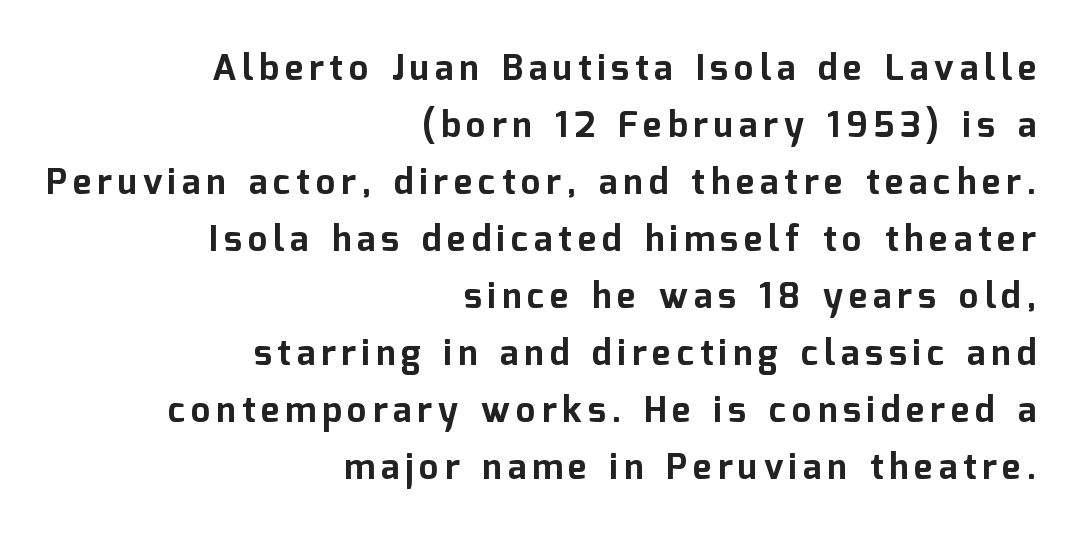
{"serif": "no", "italic": "no", "bold": "yes", "weight": "bold", "width": "normal", "stroke_contrast": "low", "x_height": "medium", "monospaced": "no", "underline": "no", "align": "right", "line_spacing": "normal", "line_spacing_ratio": 1.63, "glyph_px": 35}
